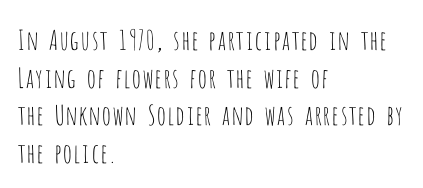
The image shows 27 px text type, upright; set left-aligned, normal line spacing (1.39x), normal letter spacing, not underlined.
